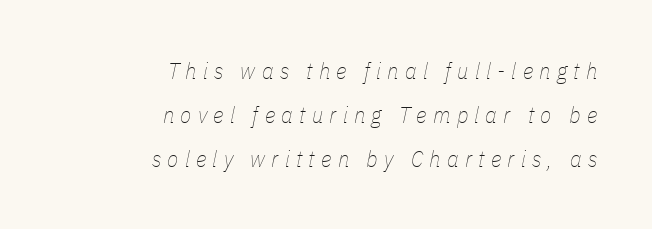
In CSS terms this would be text-align: right. Stroke mass is kept to a normal reading level or below. Descender tails drop into unmarked territory. Short note: letters widely spaced. One glance says open: line gaps are wider than usual.
